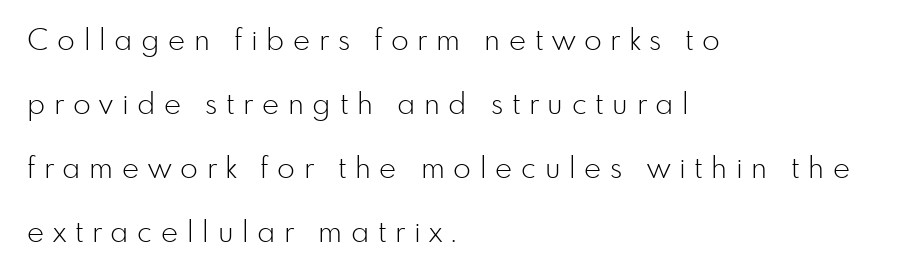
Q: Is the text bold? A: No.
Q: Is the text italic (slanted)? A: No, it is upright.
Q: Is the typeface a serif or a sans-serif typeface? A: Sans-serif.
Q: Is the text underlined? A: No.
Q: How is the paragraph aligned? A: Left-aligned.
Q: Is the spacing between letters normal or unusually wide? A: Unusually wide.
Q: Is the spacing between lines tight, normal or loose? A: Loose.
Q: Width (condensed, normal, or wide)? A: Normal.
Q: Stroke contrast? A: Low.
Q: x-height? A: Small.
Q: Monospaced? A: No.
